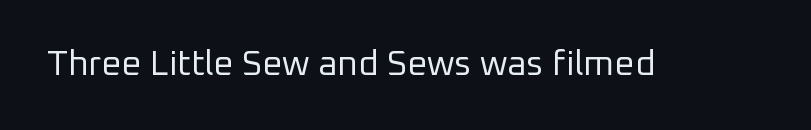
The image shows 35 px regular-weight sans-serif type, upright; set normal letter spacing, not underlined; low stroke contrast and a medium x-height.
